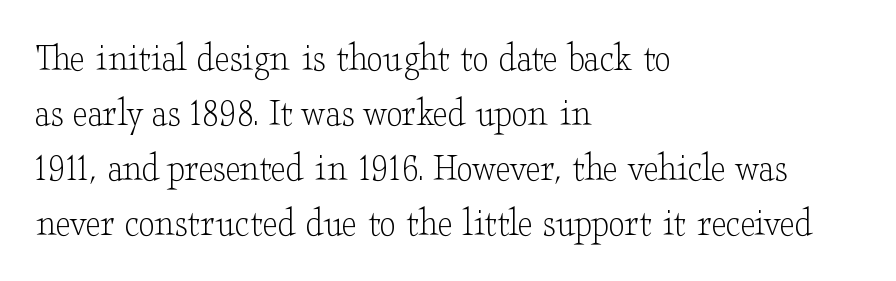
The paragraph shown leans on its left margin. The words here are not underlined. No letter is thick-stroked: the sample isn't bold. Varying glyph widths throughout — classic text-font behaviour.
